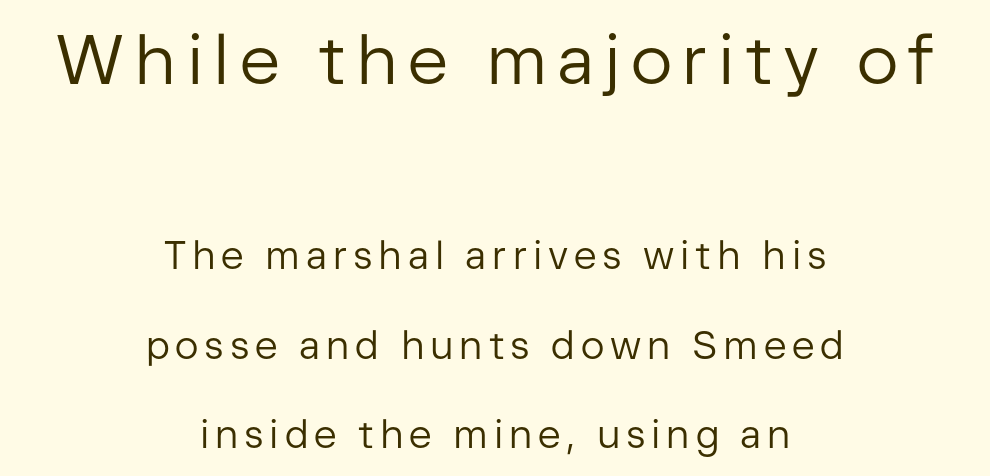
This sample has the flowing, uneven cadence of proportional lettering. A clean baseline with only descenders dipping below it. The rendering shows plain stroke endings on the letterforms — a sans-serif design. Loosely led — the rows are spread out. Stroke thickness stays within the range of a standard reading face or lighter.
